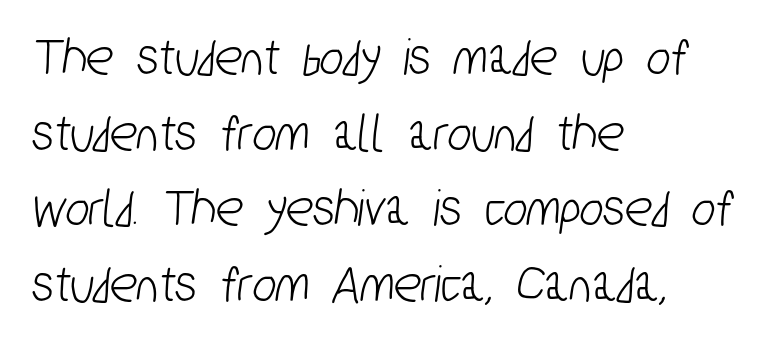
{"serif": "no", "width": "condensed", "stroke_contrast": "low", "x_height": "medium", "monospaced": "no", "underline": "no", "align": "left", "line_spacing": "normal", "line_spacing_ratio": 1.35, "letter_spacing": "normal", "letter_spacing_em": 0.0, "glyph_px": 56}
